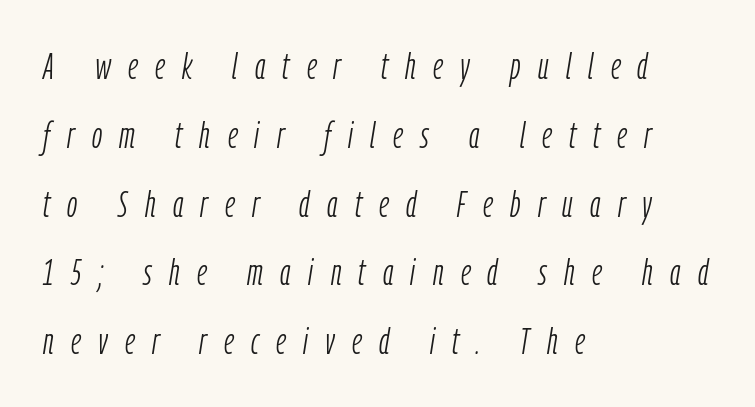
Q: Is the text bold? A: No.
Q: Is the text italic (slanted)? A: Yes, it leans right by about 9 degrees.
Q: Is the text underlined? A: No.
Q: How is the paragraph aligned? A: Left-aligned.
Q: Is the spacing between letters normal or unusually wide? A: Unusually wide.
Q: Width (condensed, normal, or wide)? A: Condensed.
Q: Stroke contrast? A: Low.
Q: x-height? A: Medium.
Q: Monospaced? A: No.
